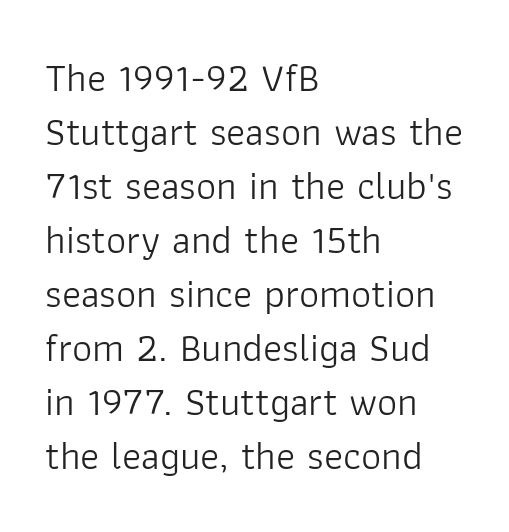
The image shows 40 px light sans-serif type, upright; set left-aligned, normal line spacing (1.35x), normal letter spacing, not underlined; low stroke contrast and a medium x-height.
